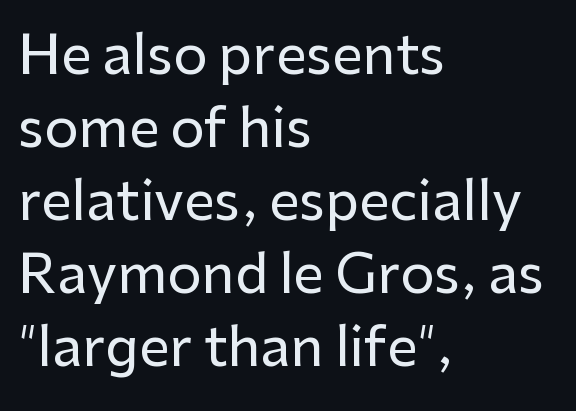
The image shows 54 px sans-serif type, upright; set left-aligned, normal line spacing (1.35x), normal letter spacing, not underlined; low stroke contrast and a medium x-height.
